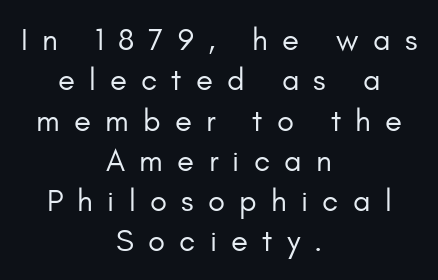
{"serif": "no", "italic": "no", "bold": "no", "weight": "regular", "width": "normal", "stroke_contrast": "low", "x_height": "small", "monospaced": "no", "underline": "no", "align": "center", "line_spacing": "normal", "line_spacing_ratio": 1.3, "letter_spacing": "wide", "letter_spacing_em": 0.46, "glyph_px": 31}
